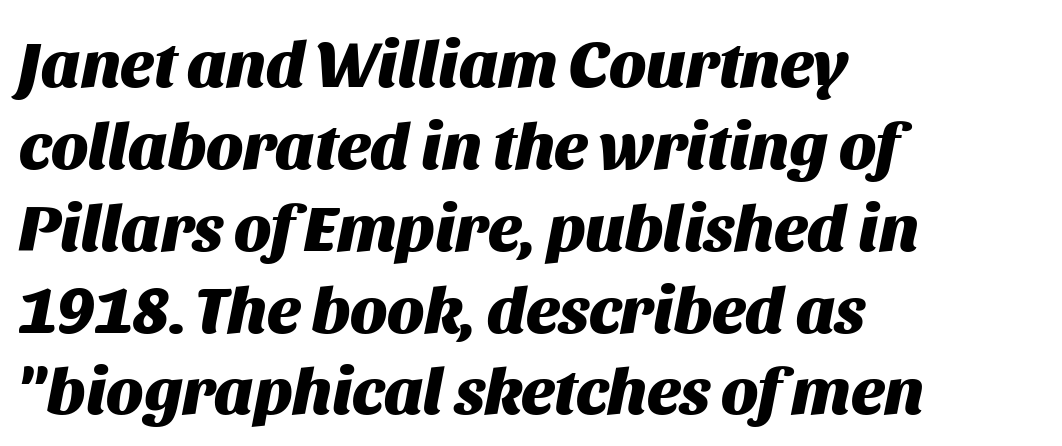
The image shows 66 px heavy type, italic (leaning right); set left-aligned, line spacing 1.24x, normal letter spacing, not underlined; medium stroke contrast and a large x-height.
